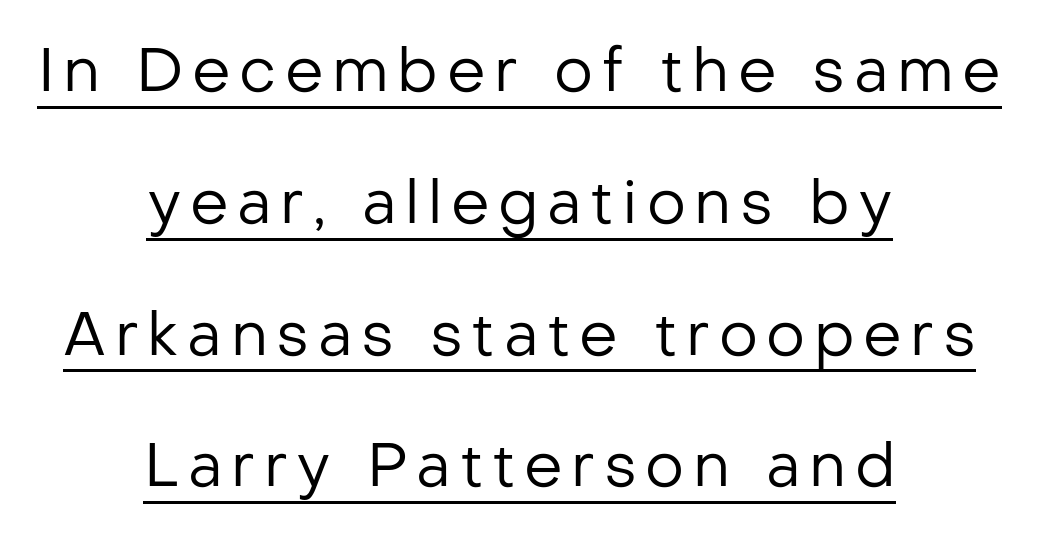
{"serif": "no", "italic": "no", "bold": "no", "weight": "regular", "width": "normal", "stroke_contrast": "low", "x_height": "medium", "monospaced": "no", "underline": "yes", "align": "center", "line_spacing": "loose", "line_spacing_ratio": 2.16, "glyph_px": 61}
